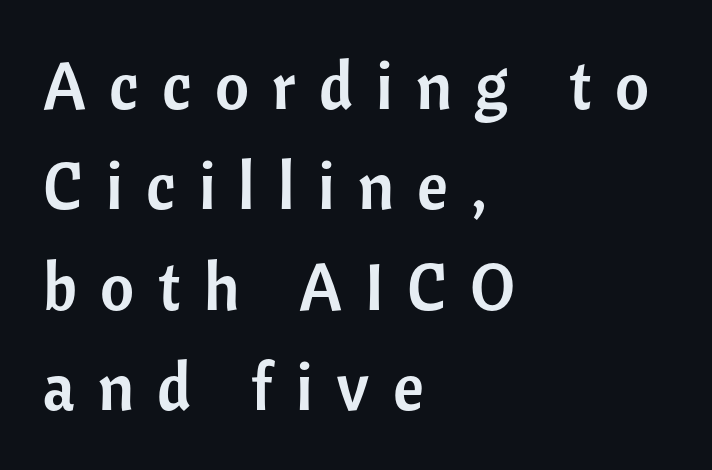
The image shows 66 px sans-serif type, upright; set left-aligned, normal line spacing (1.52x), unusually wide letter spacing (+0.35 em), not underlined; low stroke contrast and a medium x-height.
